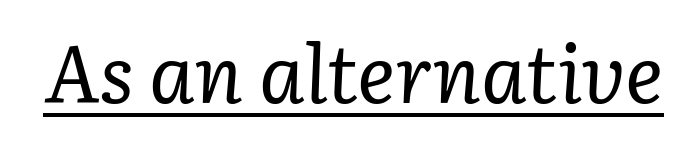
The image shows 80 px regular-weight serif type, italic (leaning right); set normal letter spacing, underlined; low stroke contrast and a medium x-height.
